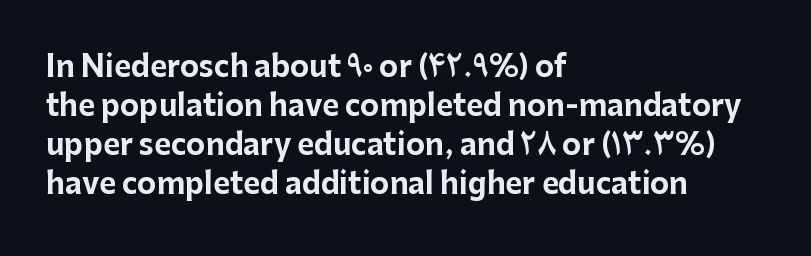
{"serif": "no", "italic": "no", "bold": "yes", "weight": "bold", "width": "normal", "stroke_contrast": "low", "x_height": "medium", "monospaced": "no", "underline": "no", "align": "left", "line_spacing": "normal", "line_spacing_ratio": 1.34, "letter_spacing": "normal", "letter_spacing_em": 0.0, "glyph_px": 29}
